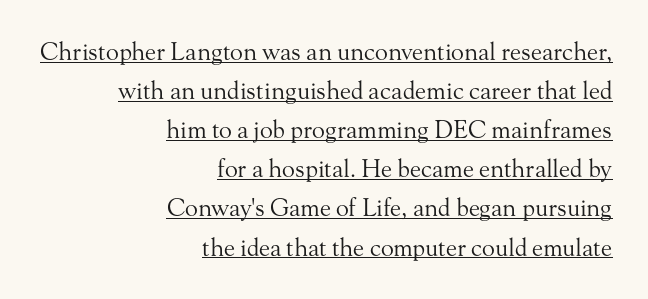
{"italic": "no", "bold": "no", "underline": "yes", "align": "right", "line_spacing": "normal", "line_spacing_ratio": 1.63, "letter_spacing": "normal", "letter_spacing_em": 0.0, "glyph_px": 24}
